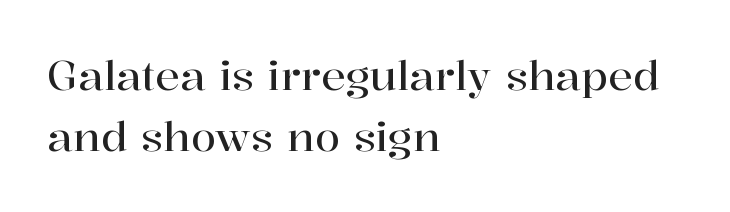
The strip under each line holds only bare page. Each word holds together tightly as a unit, with standard inter-letter gaps. The paragraph has a hard left edge and a soft right edge. Letterform terminals end in serifs throughout the passage.
